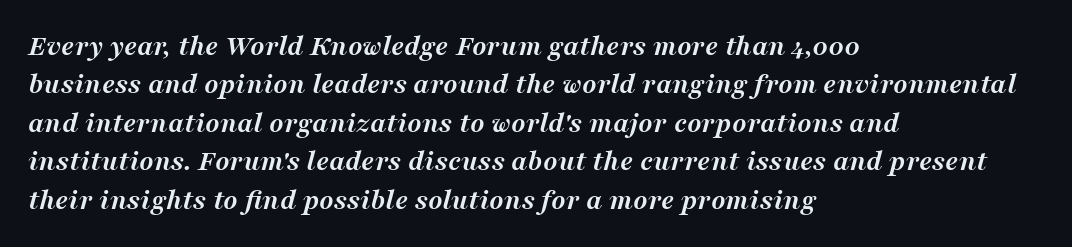
Letters rest on an invisible, unmarked baseline. A typesetter would label this face a serif. In terms of letterspacing, this is plain default setting. The typesetting leans heavy: a genuine bold. Vertical spacing — default.
